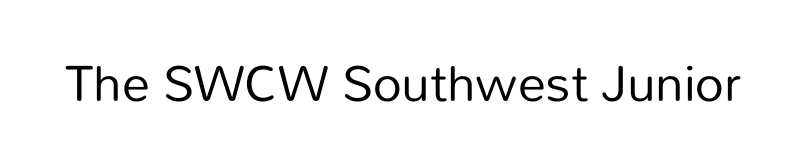
The image shows 56 px regular-weight sans-serif type, upright; set normal letter spacing, not underlined; low stroke contrast and a medium x-height.
